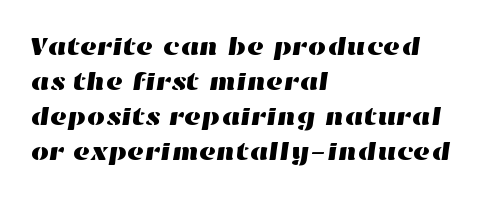
{"underline": "no", "align": "left", "line_spacing": "normal", "line_spacing_ratio": 1.35, "letter_spacing": "normal", "letter_spacing_em": 0.0, "glyph_px": 26}
